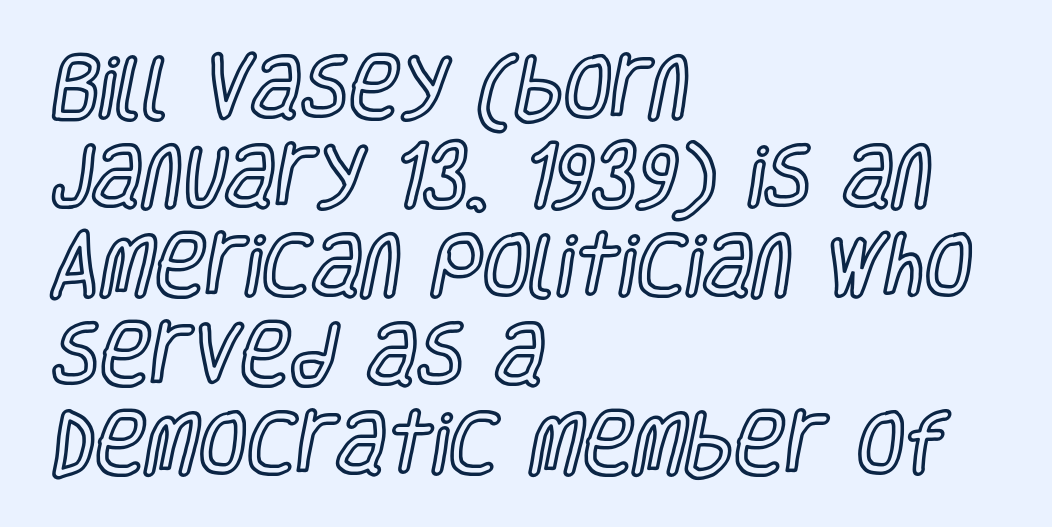
{"width": "condensed", "x_height": "large", "monospaced": "no", "underline": "no", "align": "left", "line_spacing": "normal", "line_spacing_ratio": 1.29, "letter_spacing": "normal", "letter_spacing_em": 0.0, "glyph_px": 69}
